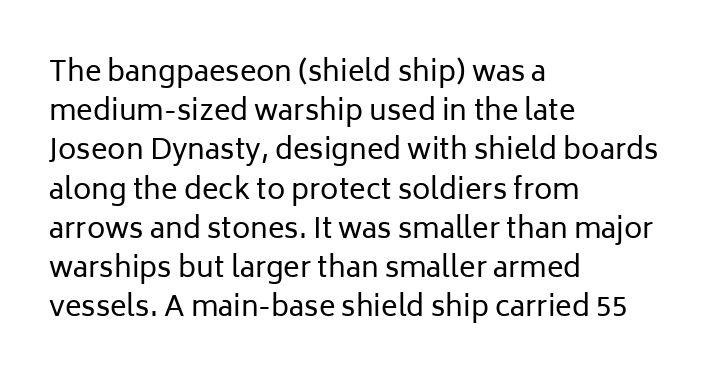
Q: Is the text bold? A: No.
Q: Is the text italic (slanted)? A: No, it is upright.
Q: Is the typeface a serif or a sans-serif typeface? A: Sans-serif.
Q: Is the text underlined? A: No.
Q: How is the paragraph aligned? A: Left-aligned.
Q: Is the spacing between letters normal or unusually wide? A: Normal.
Q: Is the spacing between lines tight, normal or loose? A: Normal.
Q: Width (condensed, normal, or wide)? A: Normal.
Q: Stroke contrast? A: Low.
Q: x-height? A: Medium.
Q: Monospaced? A: No.
